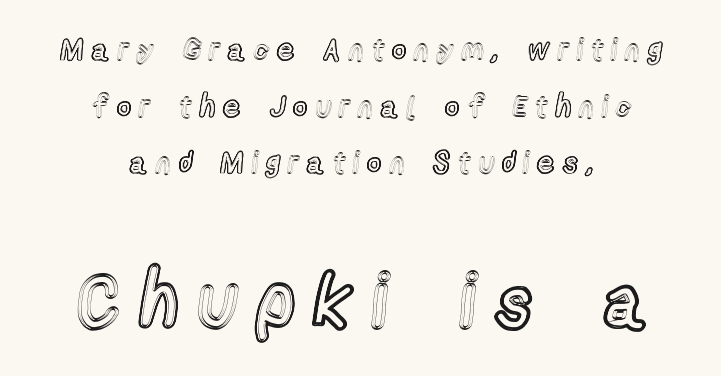
{"width": "condensed", "x_height": "medium", "monospaced": "no", "underline": "no", "align": "center", "line_spacing_ratio": 1.89, "letter_spacing": "wide", "letter_spacing_em": 0.28, "larger_block": "second", "size_ratio": 2.5, "glyph_px": 75}
